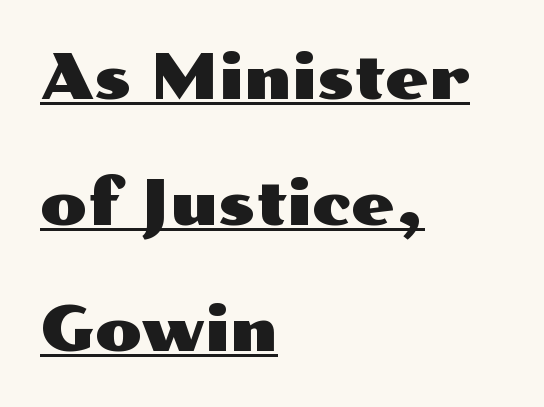
The image shows 62 px wide sans-serif type, upright; set left-aligned, loose line spacing (2.03x), normal letter spacing, underlined; medium stroke contrast and a medium x-height.
